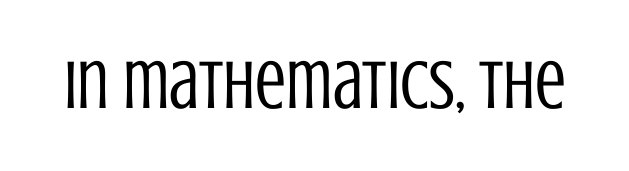
Classification — sans serif. Is the type heavy? It reads as light-to-regular instead. Posture: straight, roman, zero tilt. Underline: absent. Proportional: the letters do not fall into vertical columns.
